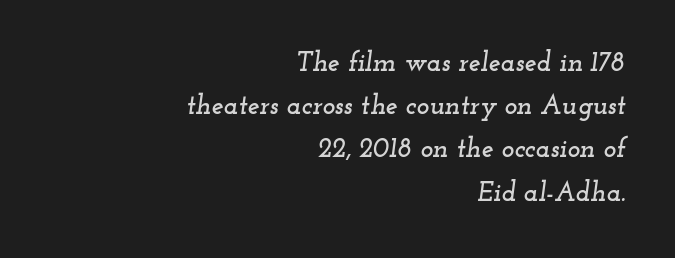
Q: Is the text italic (slanted)? A: Yes, it leans right by about 12 degrees.
Q: Is the text underlined? A: No.
Q: How is the paragraph aligned? A: Right-aligned.
Q: Is the spacing between letters normal or unusually wide? A: Normal.
Q: Is the spacing between lines tight, normal or loose? A: Normal.
